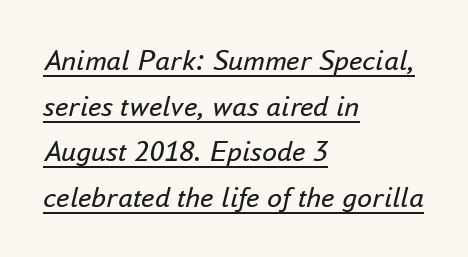
{"italic": "yes", "lean": "right", "slant_degrees": 16, "bold": "no", "weight": "regular", "width": "normal", "stroke_contrast": "low", "x_height": "small", "monospaced": "no", "underline": "yes", "align": "left", "line_spacing": "normal", "line_spacing_ratio": 1.52, "letter_spacing": "normal", "letter_spacing_em": 0.0, "glyph_px": 30}
